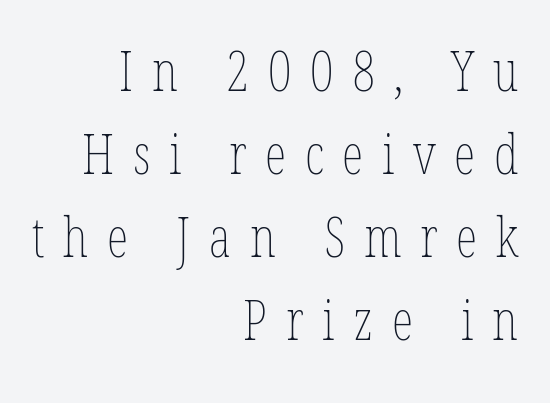
{"italic": "no", "bold": "no", "weight": "thin", "width": "condensed", "stroke_contrast": "low", "x_height": "medium", "monospaced": "no", "underline": "no", "align": "right", "line_spacing": "normal", "line_spacing_ratio": 1.51, "letter_spacing": "wide", "letter_spacing_em": 0.34, "glyph_px": 55}
